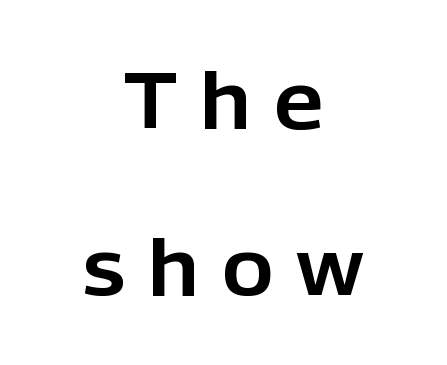
{"serif": "no", "italic": "no", "width": "normal", "stroke_contrast": "low", "x_height": "medium", "monospaced": "no", "underline": "no", "align": "center", "line_spacing": "loose", "line_spacing_ratio": 2.14, "letter_spacing": "wide", "letter_spacing_em": 0.3, "glyph_px": 78}
